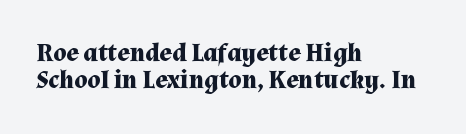
Q: Is the text bold? A: Yes.
Q: Is the text italic (slanted)? A: No, it is upright.
Q: Is the text underlined? A: No.
Q: How is the paragraph aligned? A: Left-aligned.
Q: Is the spacing between letters normal or unusually wide? A: Normal.
Q: Is the spacing between lines tight, normal or loose? A: Tight.
